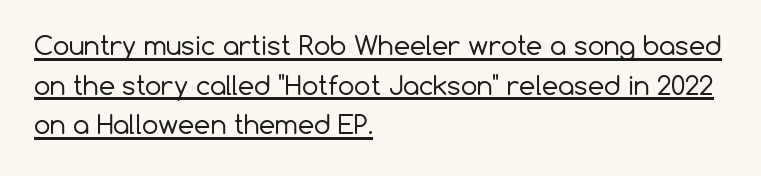
Q: Is the text bold? A: No.
Q: Is the text italic (slanted)? A: No, it is upright.
Q: Is the text underlined? A: Yes.
Q: How is the paragraph aligned? A: Left-aligned.
Q: Is the spacing between letters normal or unusually wide? A: Normal.
Q: Is the spacing between lines tight, normal or loose? A: Normal.
